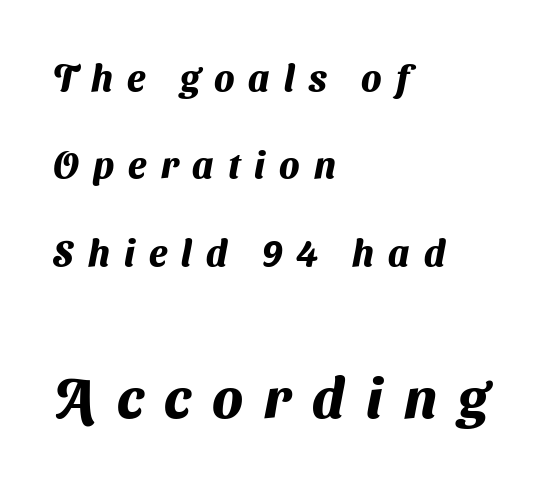
Glyph-to-glyph distance is far greater than everyday printed text. The lines in this sample share a left origin and differ only in where they stop. Is there much room between lines? Yes — plenty of vertical air separates them. The glyphs in this specimen are sans serif.
